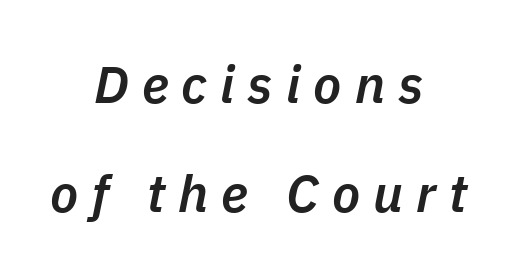
The image shows 52 px semibold type, italic (leaning right); set centered, loose line spacing (2.1x), unusually wide letter spacing (+0.25 em), not underlined; low stroke contrast and a medium x-height.
